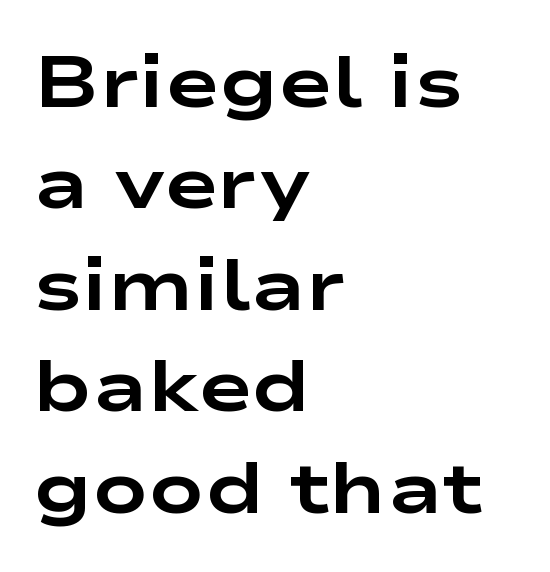
Quick note: not italic, upright. The letters advance in unequal steps, a hallmark of proportional type. Grotesque or geometric, the face here clearly has no serifs. The type is set solid horizontally, with unmodified tracking. Check the space under the baseline: it is left empty.
